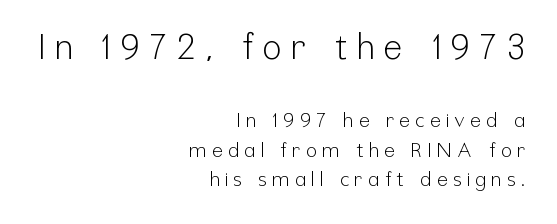
{"serif": "no", "italic": "no", "bold": "no", "weight": "light", "width": "condensed", "stroke_contrast": "low", "x_height": "medium", "monospaced": "no", "underline": "no", "align": "right", "line_spacing": "normal", "line_spacing_ratio": 1.47, "letter_spacing": "wide", "letter_spacing_em": 0.27, "larger_block": "first", "size_ratio": 1.75, "glyph_px": 35}
